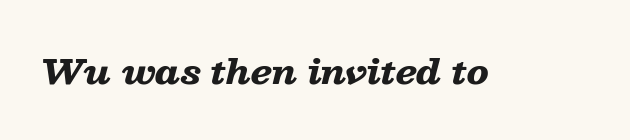
The rendering uses natural spacing where letterforms have individual widths. Bare-footed words on every line. Short note: letters normally spaced. Strokes here are thick enough to call this a true bold. Yep, that's italic — everything's leaning.
